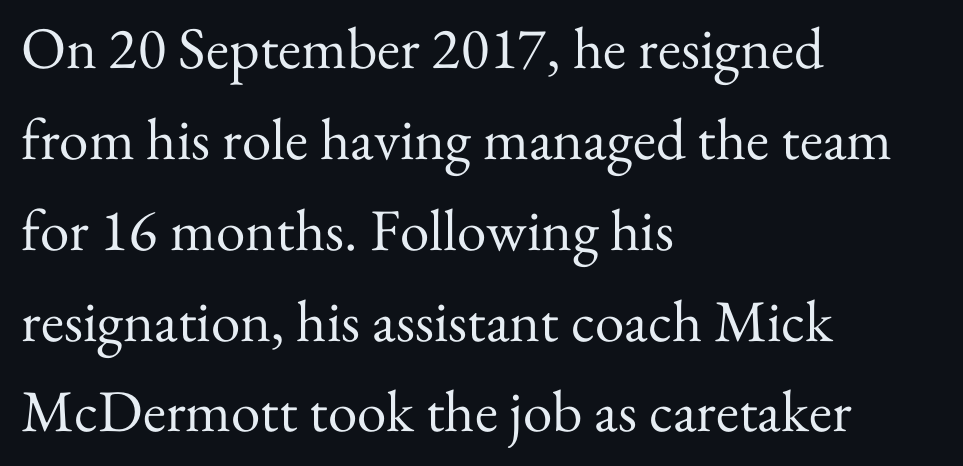
The image shows 59 px regular-weight serif type, upright; set left-aligned, normal line spacing (1.54x), normal letter spacing, not underlined; medium stroke contrast and a small x-height.
